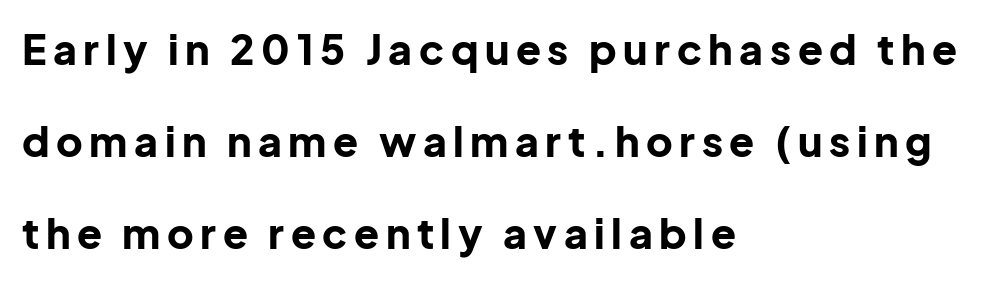
Think of a printed novel: that variable character pitch is what you see here. Words float on clear page, feet unadorned. The rendering shows plain stroke endings on the letterforms — a sans-serif design. As a designer I'd log this as weight 700, bold. Regarding leading, the lines here are spaced well apart.
